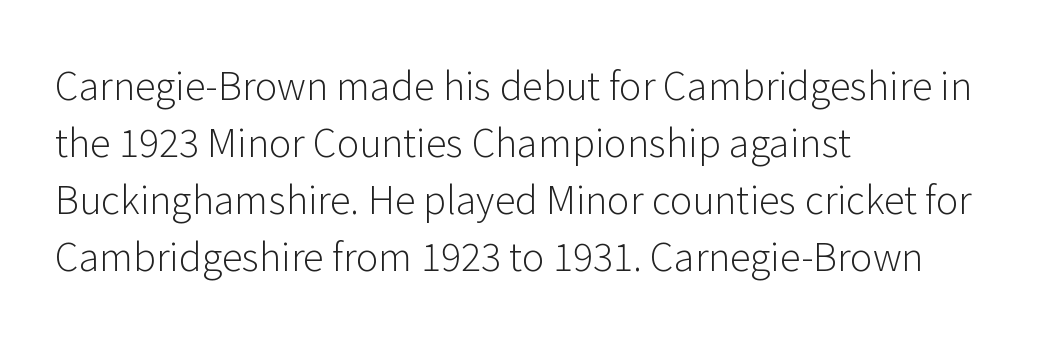
Q: Is the text bold? A: No.
Q: Is the text italic (slanted)? A: No, it is upright.
Q: Is the typeface a serif or a sans-serif typeface? A: Sans-serif.
Q: Is the text underlined? A: No.
Q: How is the paragraph aligned? A: Left-aligned.
Q: Is the spacing between letters normal or unusually wide? A: Normal.
Q: Is the spacing between lines tight, normal or loose? A: Normal.
Q: Width (condensed, normal, or wide)? A: Normal.
Q: Stroke contrast? A: Low.
Q: x-height? A: Medium.
Q: Monospaced? A: No.
